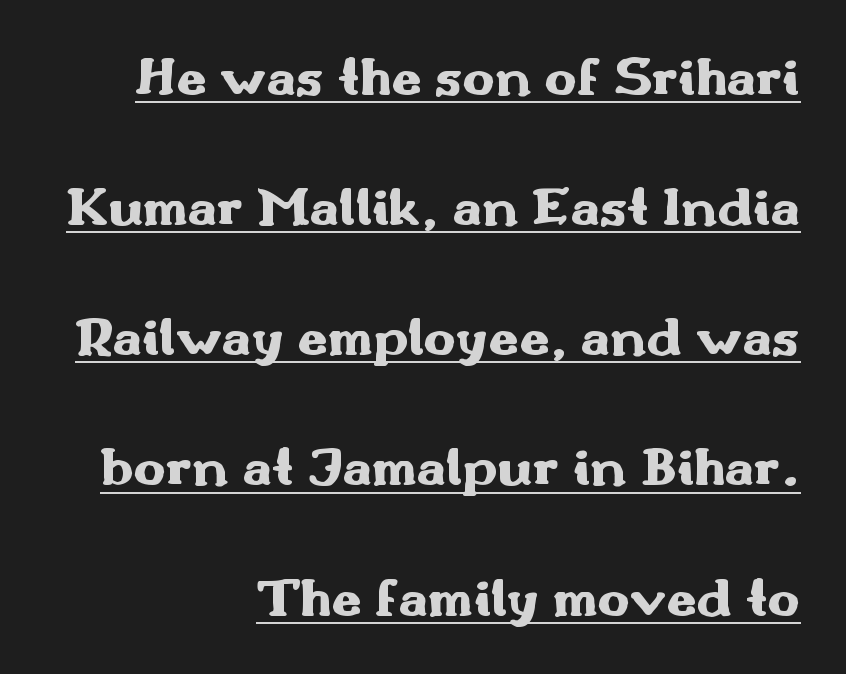
{"serif": "no", "italic": "no", "bold": "yes", "weight": "heavy", "width": "wide", "stroke_contrast": "medium", "x_height": "small", "monospaced": "no", "underline": "yes", "align": "right", "line_spacing": "loose", "line_spacing_ratio": 2.41, "letter_spacing": "normal", "letter_spacing_em": 0.0, "glyph_px": 54}
